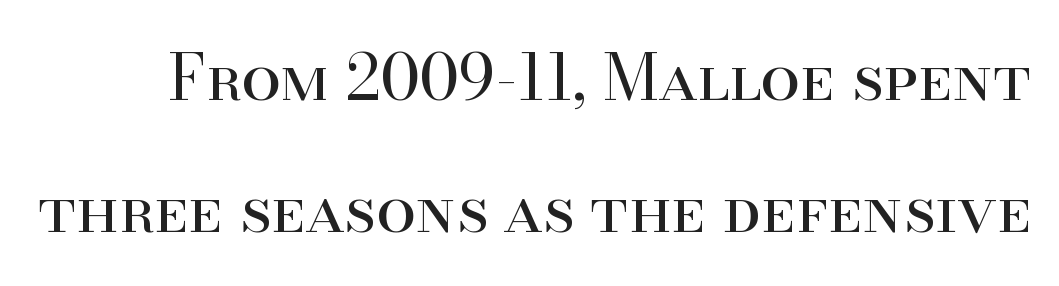
{"serif": "yes", "italic": "no", "bold": "no", "weight": "regular", "width": "normal", "stroke_contrast": "high", "x_height": "small", "monospaced": "no", "underline": "no", "line_spacing": "loose", "line_spacing_ratio": 2.06, "letter_spacing": "normal", "letter_spacing_em": 0.0, "glyph_px": 64}
